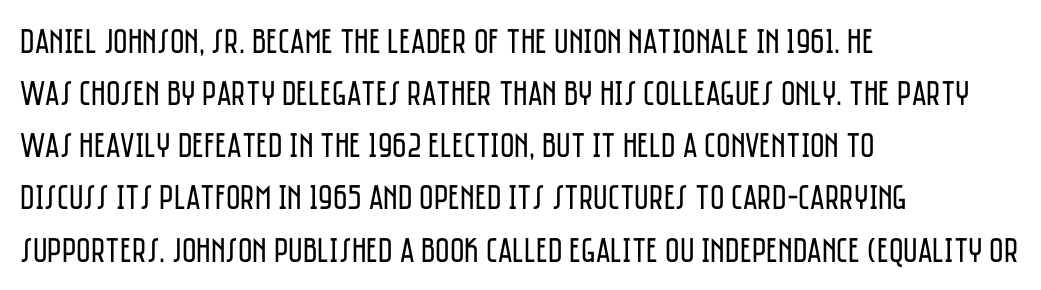
{"serif": "no", "italic": "no", "bold": "no", "weight": "regular", "width": "condensed", "stroke_contrast": "low", "x_height": "large", "monospaced": "no", "underline": "no", "align": "left", "line_spacing": "normal", "line_spacing_ratio": 1.49, "letter_spacing": "normal", "letter_spacing_em": 0.0, "glyph_px": 35}
